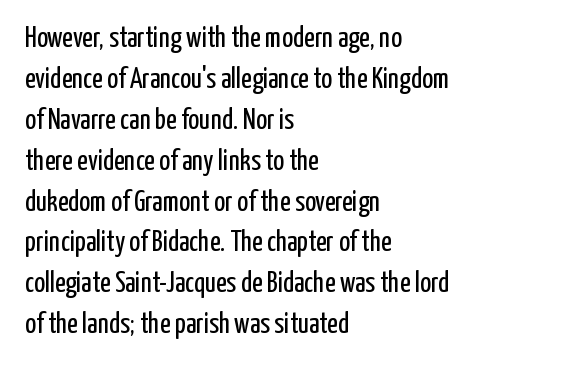
The image shows 29 px regular-weight, condensed sans-serif type, upright; set left-aligned, normal line spacing (1.41x), normal letter spacing, not underlined; low stroke contrast and a medium x-height.
